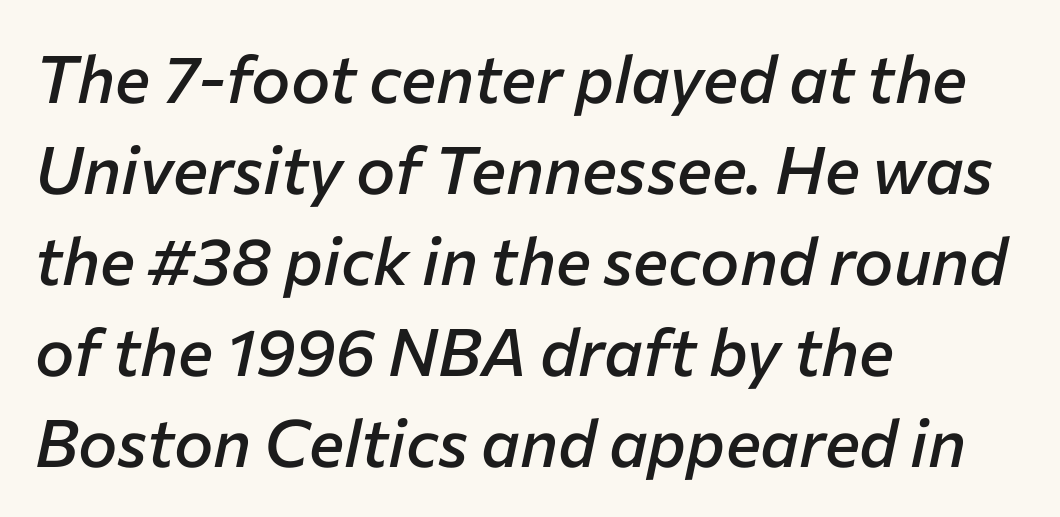
Q: Is the text bold? A: Semi-bold.
Q: Is the text italic (slanted)? A: Yes, it leans right by about 12 degrees.
Q: Is the text underlined? A: No.
Q: How is the paragraph aligned? A: Left-aligned.
Q: Is the spacing between letters normal or unusually wide? A: Normal.
Q: Is the spacing between lines tight, normal or loose? A: Normal.
Q: Width (condensed, normal, or wide)? A: Normal.
Q: Stroke contrast? A: Low.
Q: x-height? A: Medium.
Q: Monospaced? A: No.
